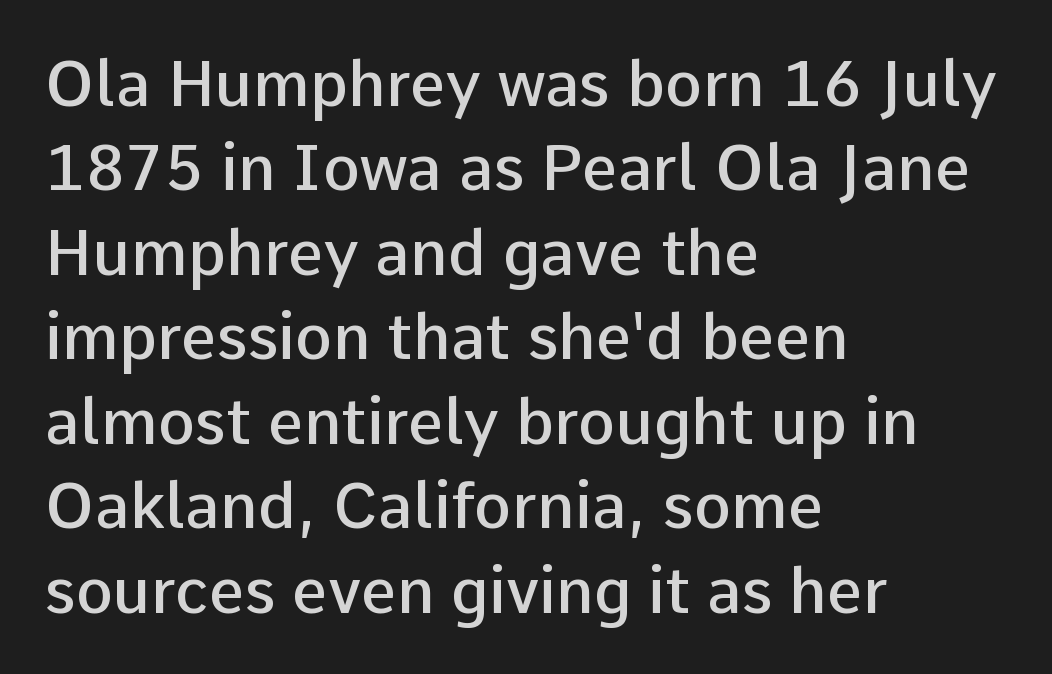
Q: Is the text bold? A: Semi-bold.
Q: Is the text italic (slanted)? A: No, it is upright.
Q: Is the typeface a serif or a sans-serif typeface? A: Sans-serif.
Q: Is the text underlined? A: No.
Q: How is the paragraph aligned? A: Left-aligned.
Q: Is the spacing between letters normal or unusually wide? A: Normal.
Q: Is the spacing between lines tight, normal or loose? A: Normal.
Q: Width (condensed, normal, or wide)? A: Normal.
Q: Stroke contrast? A: Low.
Q: x-height? A: Medium.
Q: Monospaced? A: No.
